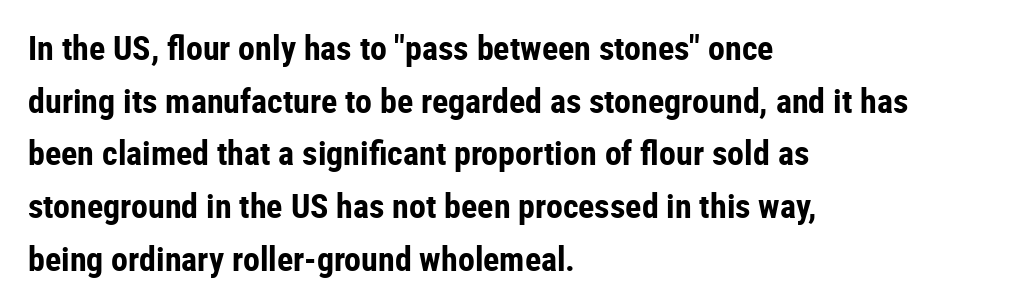
Character widths vary here, with narrow letters taking less room than wide ones. A typesetter would label this face a sans. Compared with typical body copy, the letter spacing here is the same. How would I describe the line gaps? Plain and ordinary. Horizontally, the lines are justified to the leading edge only.
